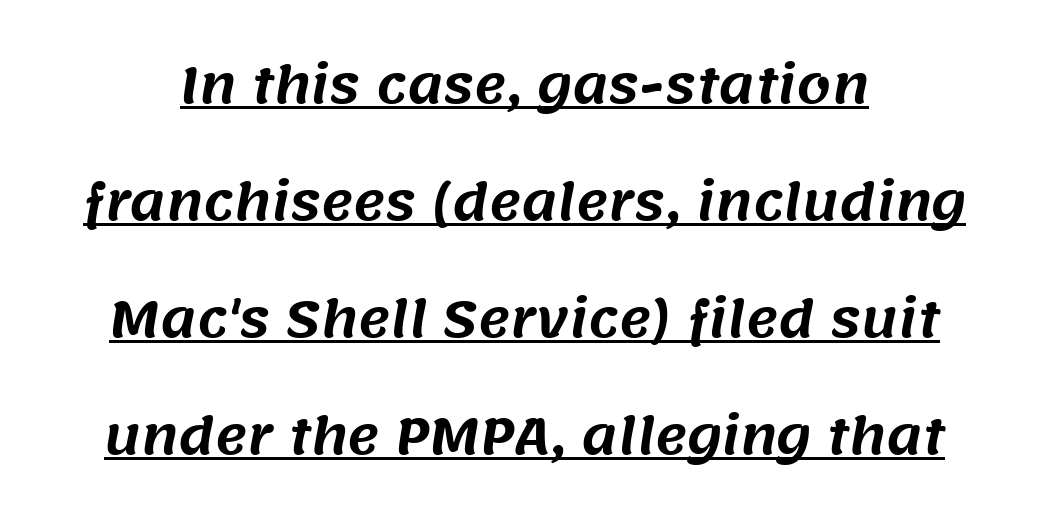
The image shows 49 px sans-serif type; set loose line spacing (2.39x), normal letter spacing, underlined; medium stroke contrast and a large x-height.
